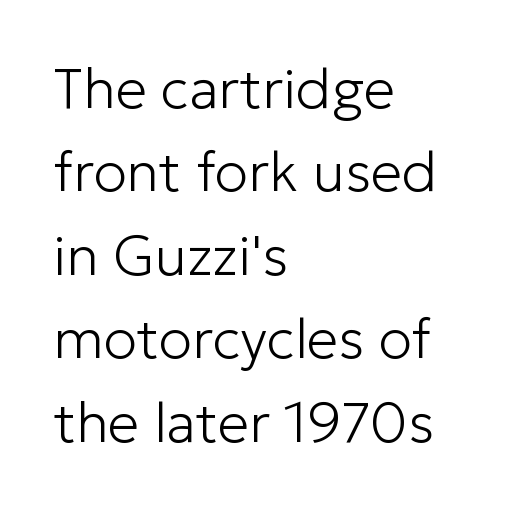
The horizontal fit of the characters is conventional and even. Decoration check: the copy has no underline. You could not count columns in this text — the font is proportionally spaced. Compared with a typical body face, this is equally light or lighter still. Does the copy run flush right? No — it runs flush left. Look at the bottom of the vertical strokes: they stop flat, with no serifs.
